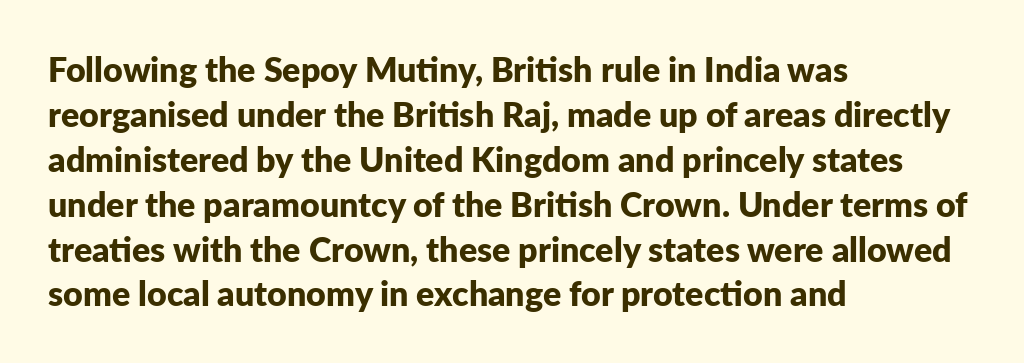
The image shows 34 px bold sans-serif type, upright; set left-aligned, normal line spacing (1.32x), normal letter spacing, not underlined; low stroke contrast and a medium x-height.
